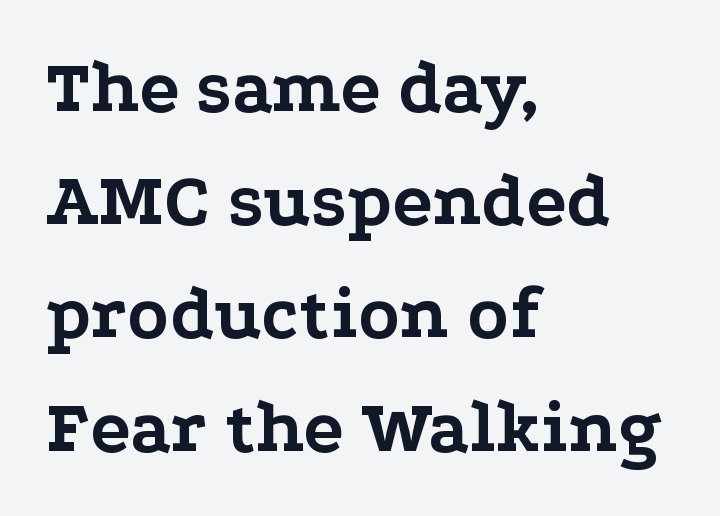
{"serif": "yes", "italic": "no", "bold": "yes", "weight": "bold", "width": "wide", "stroke_contrast": "low", "x_height": "medium", "monospaced": "no", "underline": "no", "align": "left", "line_spacing": "normal", "line_spacing_ratio": 1.51, "letter_spacing": "normal", "letter_spacing_em": 0.0, "glyph_px": 75}
